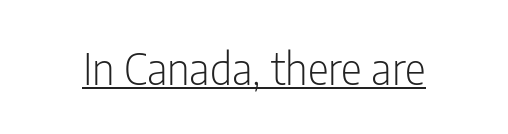
Q: Is the text bold? A: No.
Q: Is the text italic (slanted)? A: No, it is upright.
Q: Is the typeface a serif or a sans-serif typeface? A: Sans-serif.
Q: Is the text underlined? A: Yes.
Q: Is the spacing between letters normal or unusually wide? A: Normal.
Q: Width (condensed, normal, or wide)? A: Condensed.
Q: Stroke contrast? A: Low.
Q: x-height? A: Medium.
Q: Monospaced? A: No.
